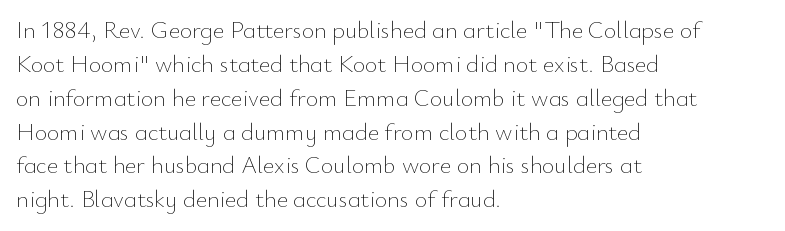
The image shows 24 px text type, upright; set left-aligned, normal line spacing (1.41x), normal letter spacing, not underlined.
